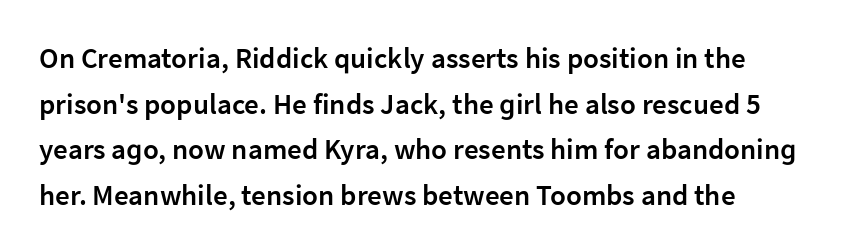
The image shows 29 px semibold sans-serif type, upright; set normal line spacing (1.57x), normal letter spacing, not underlined; low stroke contrast and a medium x-height.
